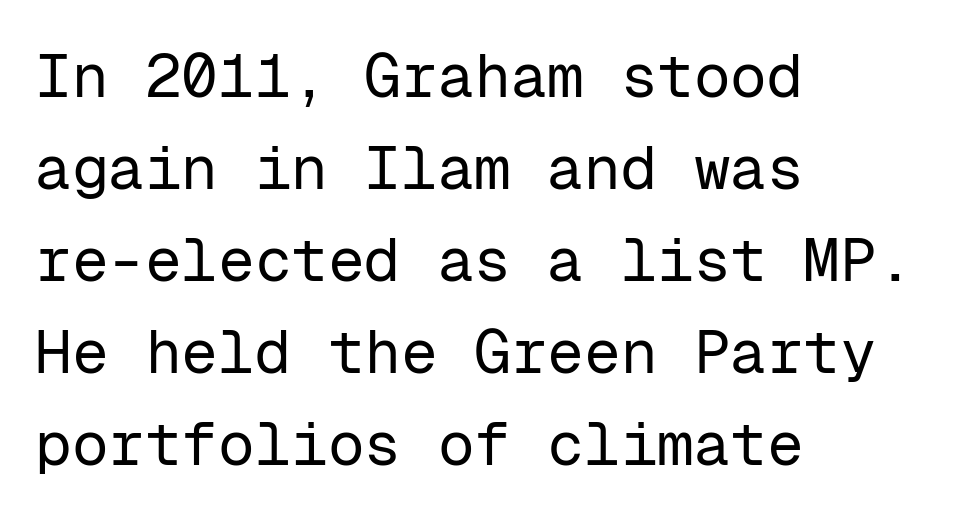
Q: Is the text bold? A: No.
Q: Is the text italic (slanted)? A: No, it is upright.
Q: Is the typeface a serif or a sans-serif typeface? A: Sans-serif.
Q: Is the text underlined? A: No.
Q: How is the paragraph aligned? A: Left-aligned.
Q: Is the spacing between letters normal or unusually wide? A: Normal.
Q: Is the spacing between lines tight, normal or loose? A: Normal.
Q: Width (condensed, normal, or wide)? A: Normal.
Q: Stroke contrast? A: Low.
Q: x-height? A: Medium.
Q: Monospaced? A: Yes.
